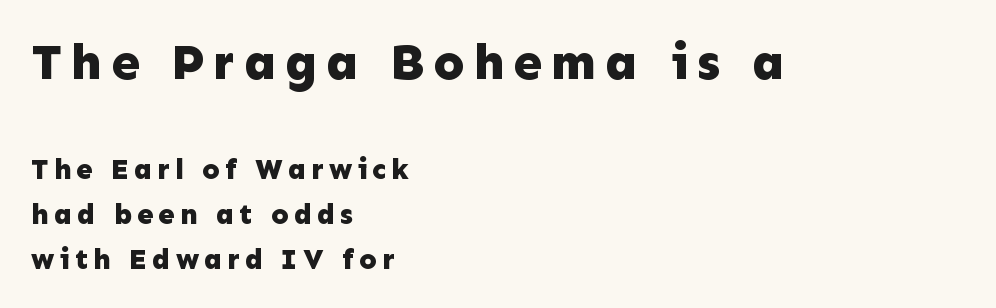
Unlike italic type, these characters show no tilt at all. Classification — sans serif. The passage shown is emphatically bold. Line starts are locked; line ends wander.
